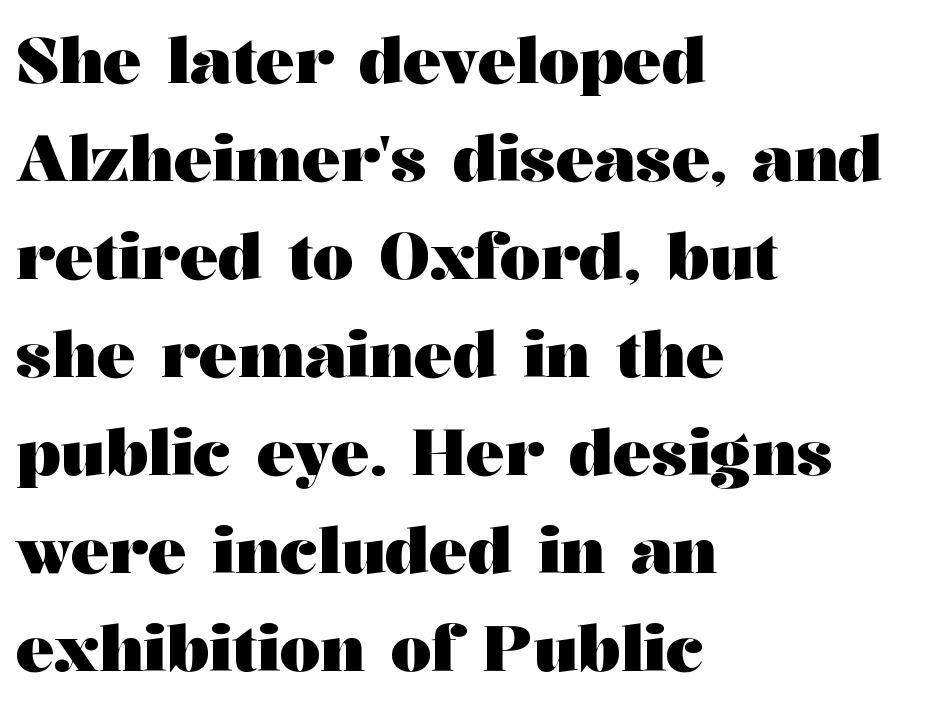
{"serif": "yes", "italic": "no", "bold": "yes", "weight": "heavy", "width": "wide", "stroke_contrast": "medium", "x_height": "medium", "monospaced": "no", "underline": "no", "align": "left", "line_spacing": "normal", "line_spacing_ratio": 1.53, "letter_spacing": "normal", "letter_spacing_em": 0.0, "glyph_px": 64}
